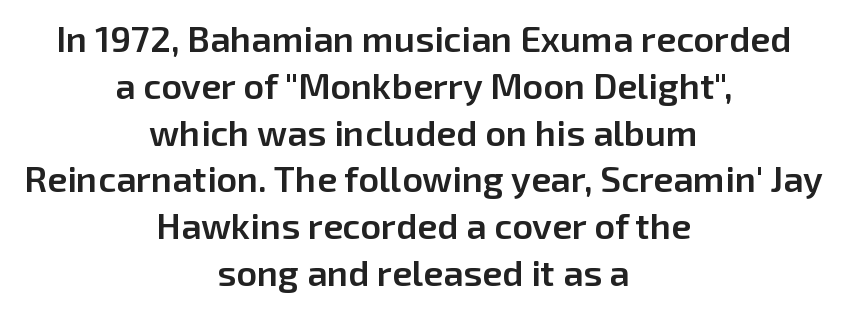
{"serif": "no", "italic": "no", "bold": "semi", "weight": "semibold", "width": "normal", "stroke_contrast": "low", "x_height": "medium", "monospaced": "no", "underline": "no", "align": "center", "line_spacing": "normal", "line_spacing_ratio": 1.3, "letter_spacing": "normal", "letter_spacing_em": 0.0, "glyph_px": 36}
